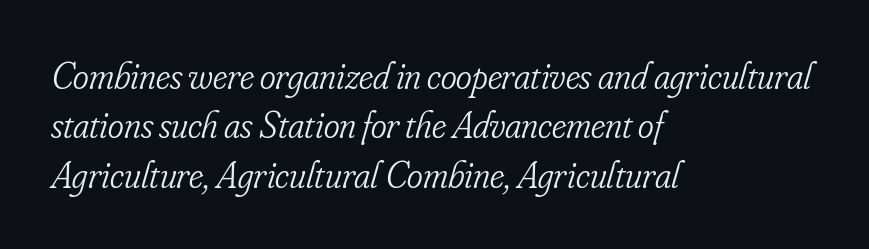
Q: Is the text bold? A: No.
Q: Is the text italic (slanted)? A: Yes, it leans right by about 16 degrees.
Q: Is the typeface a serif or a sans-serif typeface? A: Serif.
Q: Is the text underlined? A: No.
Q: How is the paragraph aligned? A: Left-aligned.
Q: Is the spacing between letters normal or unusually wide? A: Normal.
Q: Is the spacing between lines tight, normal or loose? A: Normal.
Q: Width (condensed, normal, or wide)? A: Condensed.
Q: Stroke contrast? A: Low.
Q: x-height? A: Small.
Q: Monospaced? A: No.
